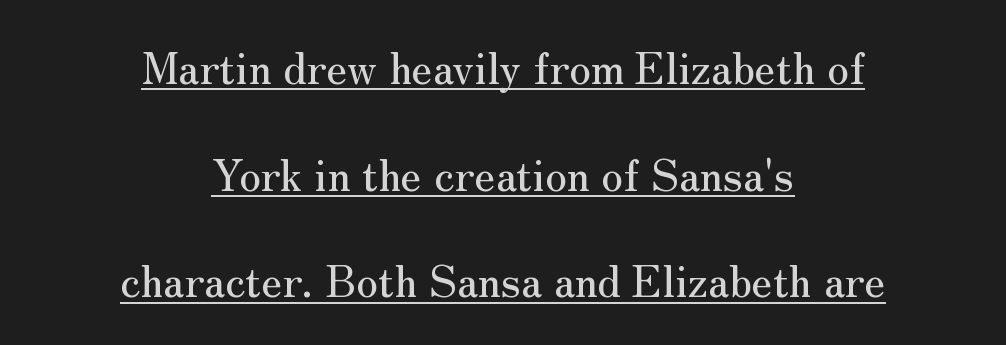
The image shows 43 px serif type, upright; set centered, loose line spacing (2.48x), normal letter spacing, underlined; medium stroke contrast and a small x-height.
